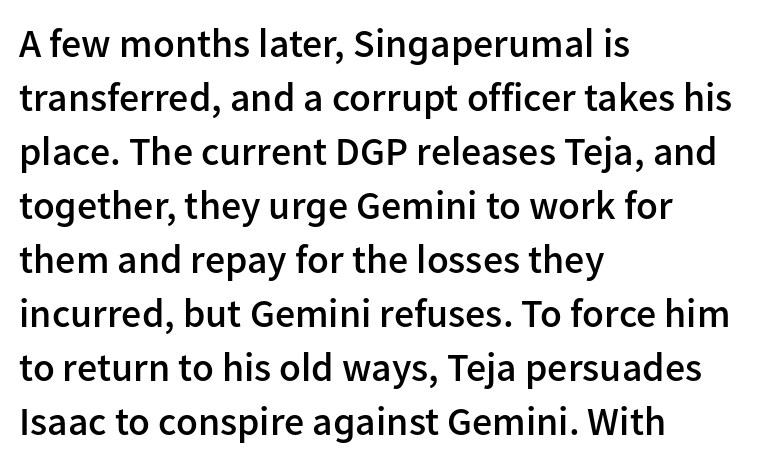
The image shows 40 px semibold sans-serif type, upright; set left-aligned, normal line spacing (1.35x), normal letter spacing, not underlined; low stroke contrast and a medium x-height.
